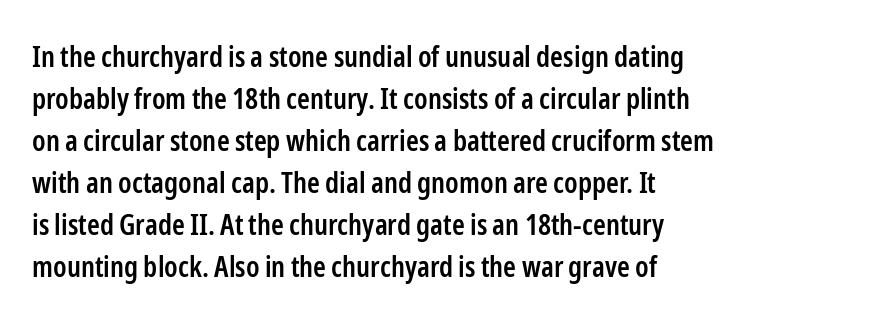
{"serif": "no", "italic": "no", "bold": "semi", "weight": "semibold", "width": "condensed", "stroke_contrast": "low", "x_height": "medium", "monospaced": "no", "underline": "no", "align": "left", "line_spacing": "normal", "line_spacing_ratio": 1.45, "letter_spacing": "normal", "letter_spacing_em": 0.0, "glyph_px": 29}
